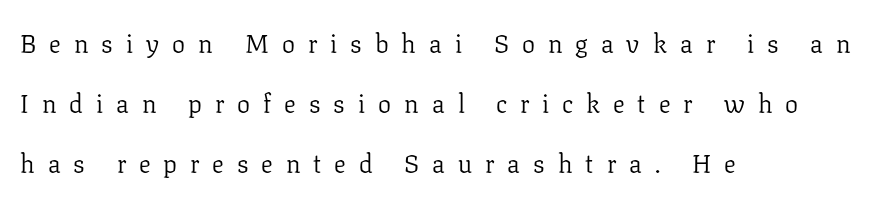
Q: Is the text bold? A: No.
Q: Is the text italic (slanted)? A: No, it is upright.
Q: Is the text underlined? A: No.
Q: How is the paragraph aligned? A: Left-aligned.
Q: Is the spacing between letters normal or unusually wide? A: Unusually wide.
Q: Is the spacing between lines tight, normal or loose? A: Loose.
